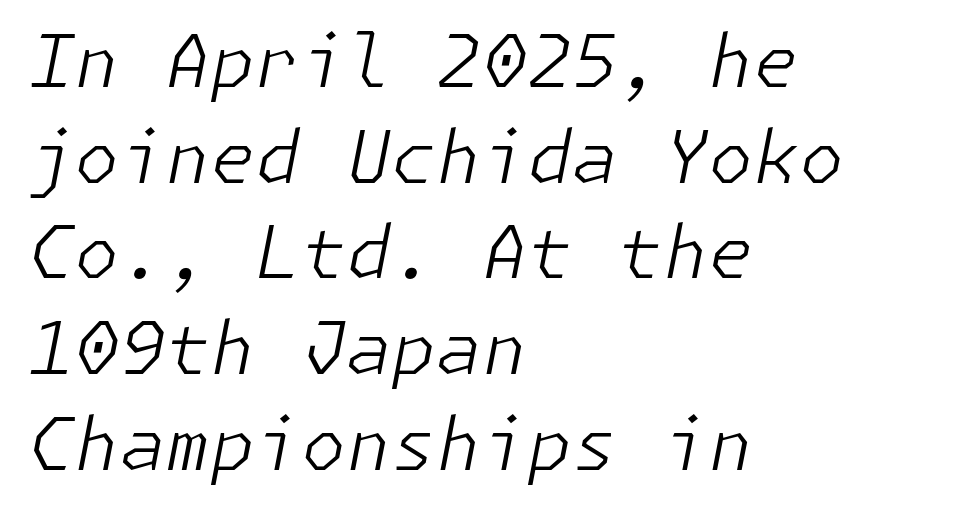
{"italic": "yes", "lean": "right", "slant_degrees": 11, "bold": "no", "weight": "light", "width": "normal", "stroke_contrast": "low", "x_height": "medium", "underline": "no", "align": "left", "line_spacing": "normal", "line_spacing_ratio": 1.31, "letter_spacing": "normal", "letter_spacing_em": 0.0, "glyph_px": 73}
